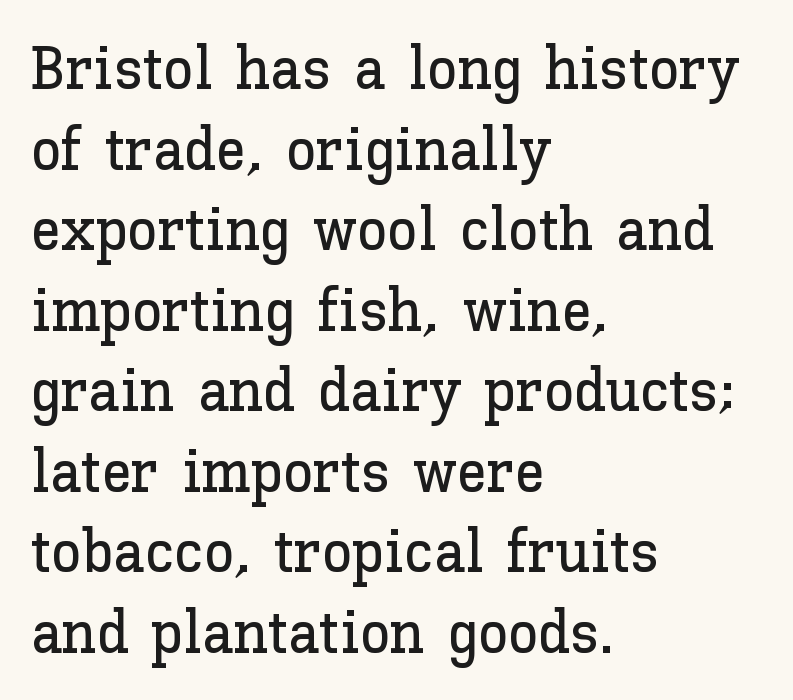
The image shows 61 px text type, upright; set left-aligned, normal line spacing (1.32x), normal letter spacing, not underlined; low stroke contrast and a medium x-height.
